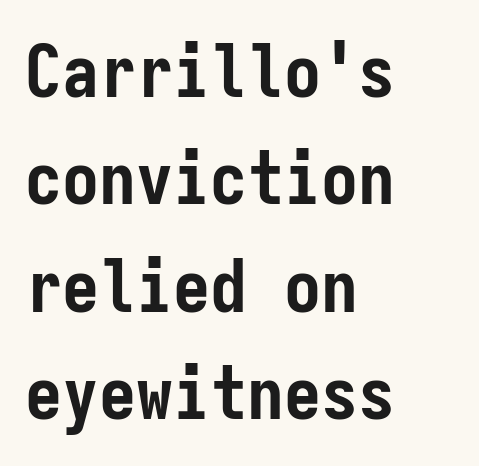
{"serif": "no", "italic": "no", "bold": "yes", "weight": "semibold", "width": "condensed", "stroke_contrast": "low", "x_height": "medium", "monospaced": "yes", "underline": "no", "align": "left", "line_spacing": "normal", "line_spacing_ratio": 1.45, "letter_spacing": "normal", "letter_spacing_em": 0.0, "glyph_px": 74}
